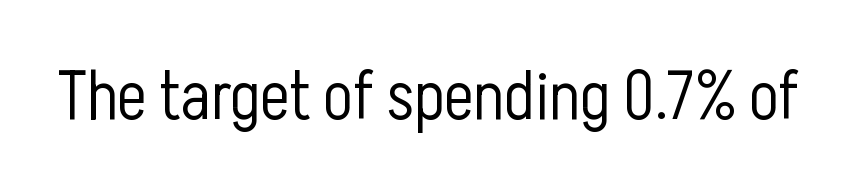
Stroke terminals: plain, sans-serif. There is no visible air inserted between adjacent glyphs. Italic? Not at all — the glyphs are vertical. Note the varied advance widths — an 'i' is clearly narrower than an 'm'.
